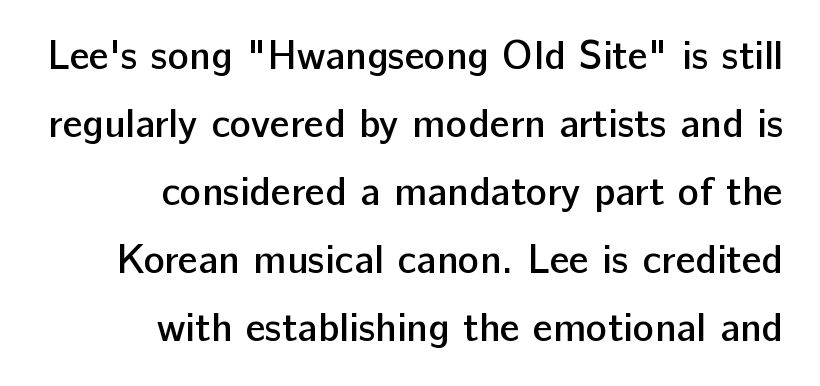
Q: Is the text bold? A: Semi-bold.
Q: Is the text italic (slanted)? A: No, it is upright.
Q: Is the typeface a serif or a sans-serif typeface? A: Sans-serif.
Q: Is the text underlined? A: No.
Q: How is the paragraph aligned? A: Right-aligned.
Q: Is the spacing between letters normal or unusually wide? A: Normal.
Q: Is the spacing between lines tight, normal or loose? A: Normal.
Q: Width (condensed, normal, or wide)? A: Normal.
Q: Stroke contrast? A: Low.
Q: x-height? A: Medium.
Q: Monospaced? A: No.
